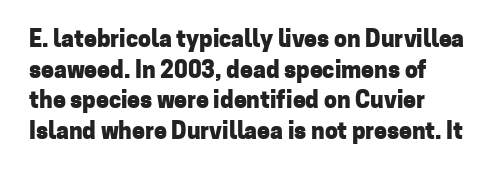
{"italic": "no", "bold": "yes", "underline": "no", "line_spacing": "normal", "line_spacing_ratio": 1.33, "letter_spacing": "normal", "letter_spacing_em": 0.0, "glyph_px": 23}
